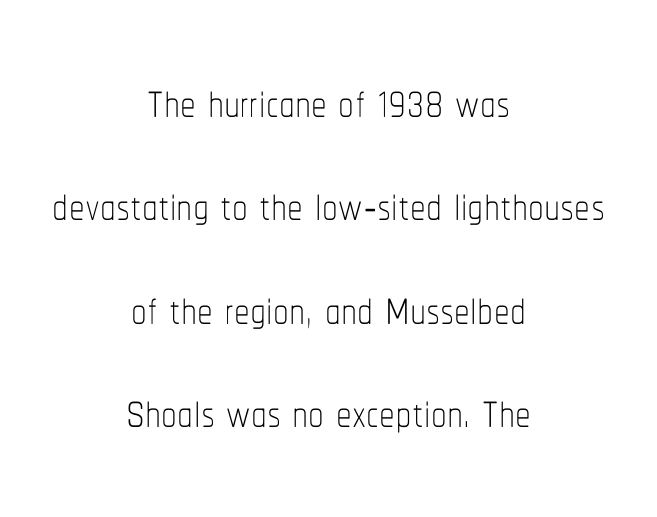
{"italic": "no", "bold": "no", "weight": "thin", "width": "condensed", "stroke_contrast": "low", "x_height": "medium", "monospaced": "no", "underline": "no", "align": "center", "line_spacing": "normal", "line_spacing_ratio": 1.64, "letter_spacing": "normal", "letter_spacing_em": 0.0, "glyph_px": 63}
